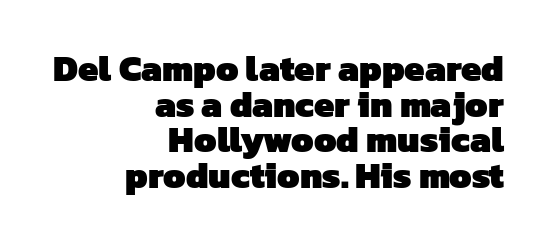
Q: Is the text bold? A: Yes.
Q: Is the typeface a serif or a sans-serif typeface? A: Sans-serif.
Q: Is the text underlined? A: No.
Q: How is the paragraph aligned? A: Right-aligned.
Q: Is the spacing between letters normal or unusually wide? A: Normal.
Q: Is the spacing between lines tight, normal or loose? A: Tight.
Q: Width (condensed, normal, or wide)? A: Normal.
Q: Stroke contrast? A: Low.
Q: x-height? A: Medium.
Q: Monospaced? A: No.
